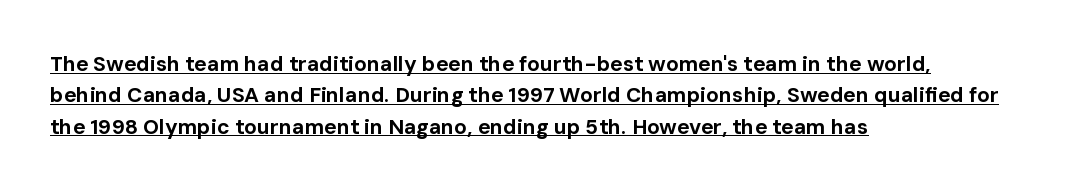
Q: Is the text bold? A: Yes.
Q: Is the text italic (slanted)? A: No, it is upright.
Q: Is the text underlined? A: Yes.
Q: How is the paragraph aligned? A: Left-aligned.
Q: Is the spacing between letters normal or unusually wide? A: Normal.
Q: Is the spacing between lines tight, normal or loose? A: Normal.
